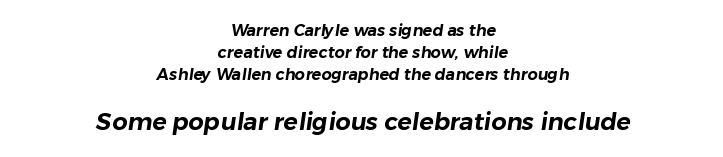
Q: Is the text underlined? A: No.
Q: How is the paragraph aligned? A: Centered.
Q: Is the spacing between letters normal or unusually wide? A: Normal.
Q: Is the spacing between lines tight, normal or loose? A: Normal.
Q: Which block of text is set in a larger size, the first (top) or the second (bottom)? A: The second (bottom) one.
